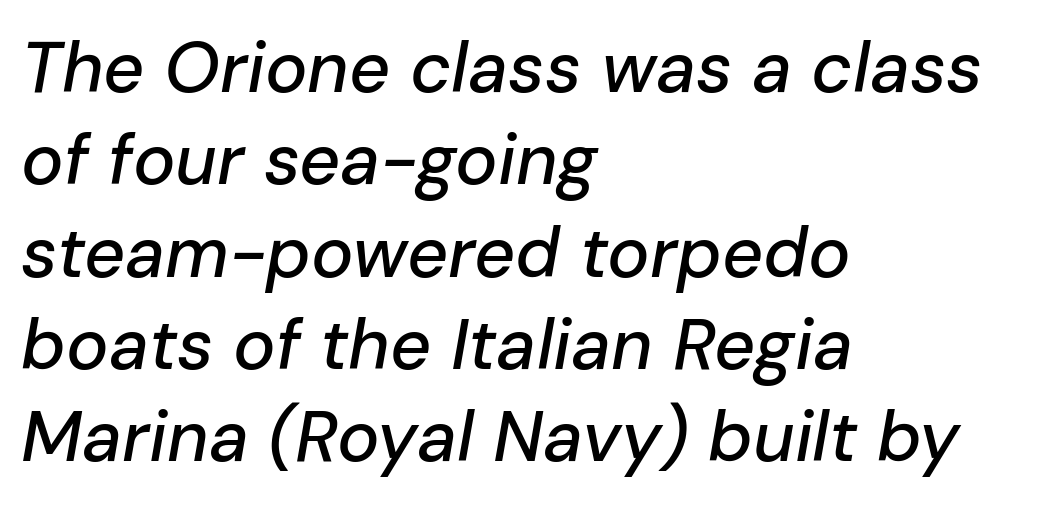
{"italic": "yes", "lean": "right", "slant_degrees": 10, "width": "normal", "stroke_contrast": "low", "x_height": "medium", "monospaced": "no", "underline": "no", "align": "left", "line_spacing": "normal", "line_spacing_ratio": 1.3, "letter_spacing": "normal", "letter_spacing_em": 0.0, "glyph_px": 71}
